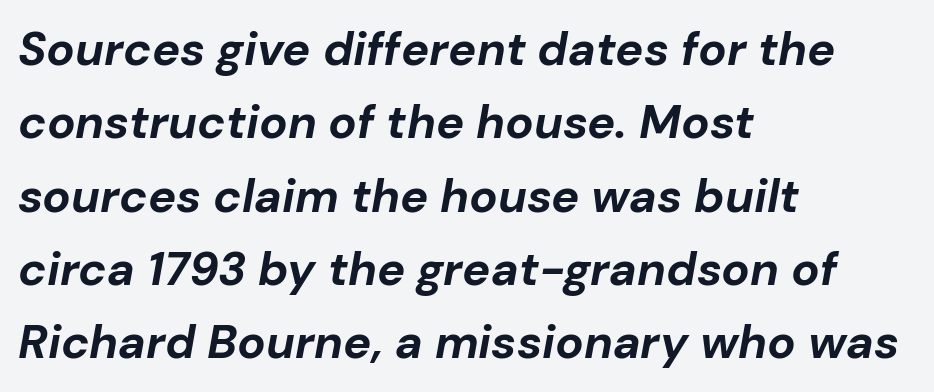
Normally led — the rows are evenly, conventionally spaced. The strip under each line holds only bare page. The gaps between neighbouring characters are ordinary and unremarkable. The typesetter chose a ragged-right arrangement here. The rendering uses a bold face; every stroke is thick and dark.
